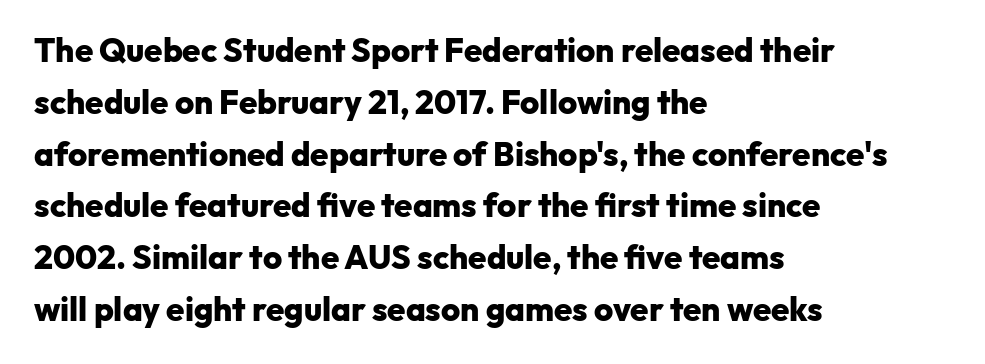
Q: Is the text bold? A: Yes.
Q: Is the text italic (slanted)? A: No, it is upright.
Q: Is the typeface a serif or a sans-serif typeface? A: Sans-serif.
Q: Is the text underlined? A: No.
Q: How is the paragraph aligned? A: Left-aligned.
Q: Is the spacing between letters normal or unusually wide? A: Normal.
Q: Is the spacing between lines tight, normal or loose? A: Normal.
Q: Width (condensed, normal, or wide)? A: Normal.
Q: Stroke contrast? A: Low.
Q: x-height? A: Medium.
Q: Monospaced? A: No.
